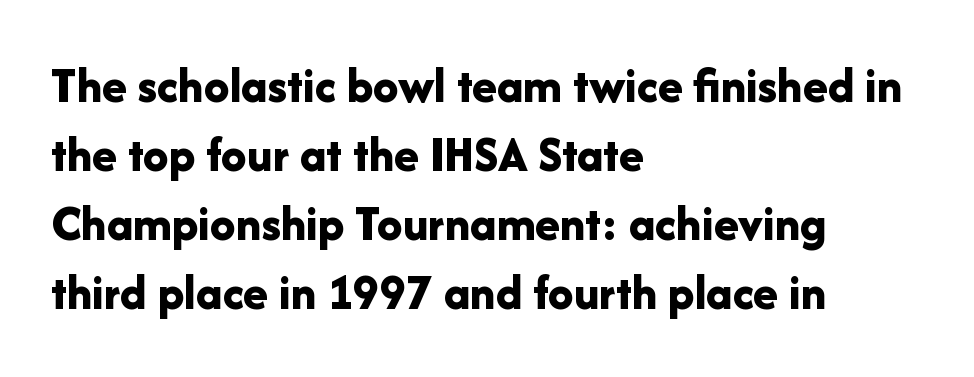
The image shows 51 px bold sans-serif type, upright; set left-aligned, normal line spacing (1.35x), normal letter spacing, not underlined; low stroke contrast and a medium x-height.
